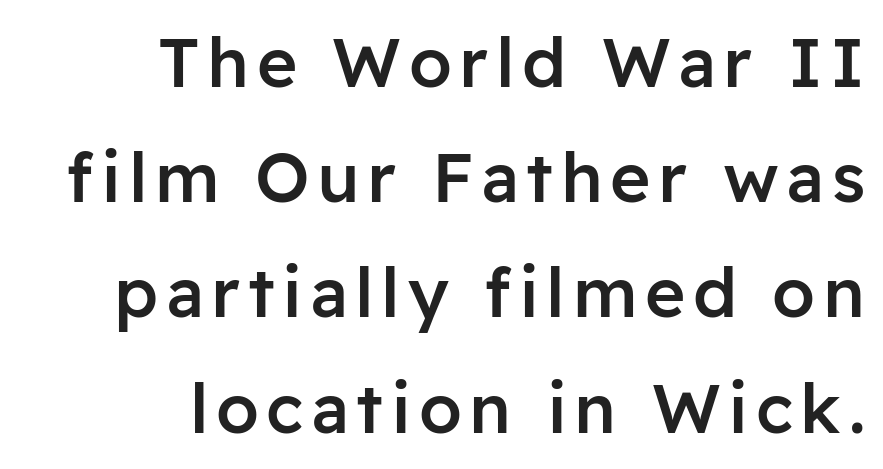
The image shows 69 px semibold sans-serif type, upright; set right-aligned, normal line spacing (1.67x), not underlined; low stroke contrast and a medium x-height.
